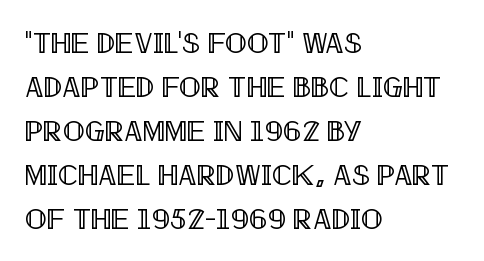
{"italic": "no", "width": "condensed", "x_height": "large", "monospaced": "no", "underline": "no", "align": "left", "line_spacing": "normal", "line_spacing_ratio": 1.52, "letter_spacing": "normal", "letter_spacing_em": 0.0, "glyph_px": 29}
